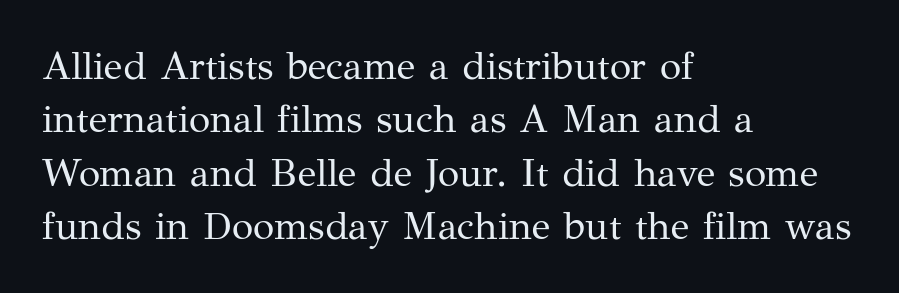
The image shows 39 px regular-weight serif type, upright; set left-aligned, normal line spacing (1.37x), normal letter spacing, not underlined; medium stroke contrast and a medium x-height.
